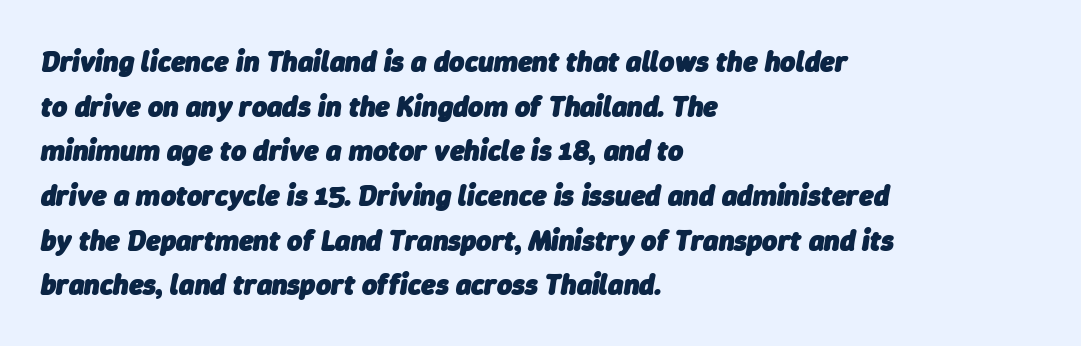
Q: Is the text bold? A: Yes.
Q: Is the text italic (slanted)? A: Yes, it leans right by about 9 degrees.
Q: Is the text underlined? A: No.
Q: How is the paragraph aligned? A: Left-aligned.
Q: Is the spacing between letters normal or unusually wide? A: Normal.
Q: Is the spacing between lines tight, normal or loose? A: Normal.
Q: Width (condensed, normal, or wide)? A: Normal.
Q: Stroke contrast? A: Low.
Q: x-height? A: Medium.
Q: Monospaced? A: No.
